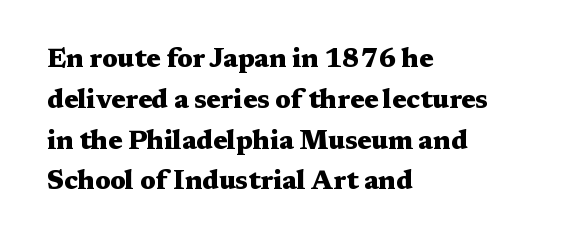
{"italic": "no", "bold": "yes", "underline": "no", "align": "left", "line_spacing": "normal", "line_spacing_ratio": 1.57, "letter_spacing": "normal", "letter_spacing_em": 0.0, "glyph_px": 26}
